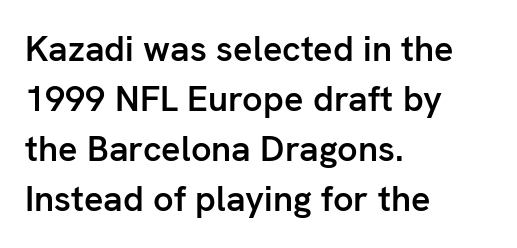
Q: Is the text bold? A: Semi-bold.
Q: Is the text italic (slanted)? A: No, it is upright.
Q: Is the typeface a serif or a sans-serif typeface? A: Sans-serif.
Q: Is the text underlined? A: No.
Q: How is the paragraph aligned? A: Left-aligned.
Q: Is the spacing between letters normal or unusually wide? A: Normal.
Q: Is the spacing between lines tight, normal or loose? A: Normal.
Q: Width (condensed, normal, or wide)? A: Normal.
Q: Stroke contrast? A: Low.
Q: x-height? A: Medium.
Q: Monospaced? A: No.
